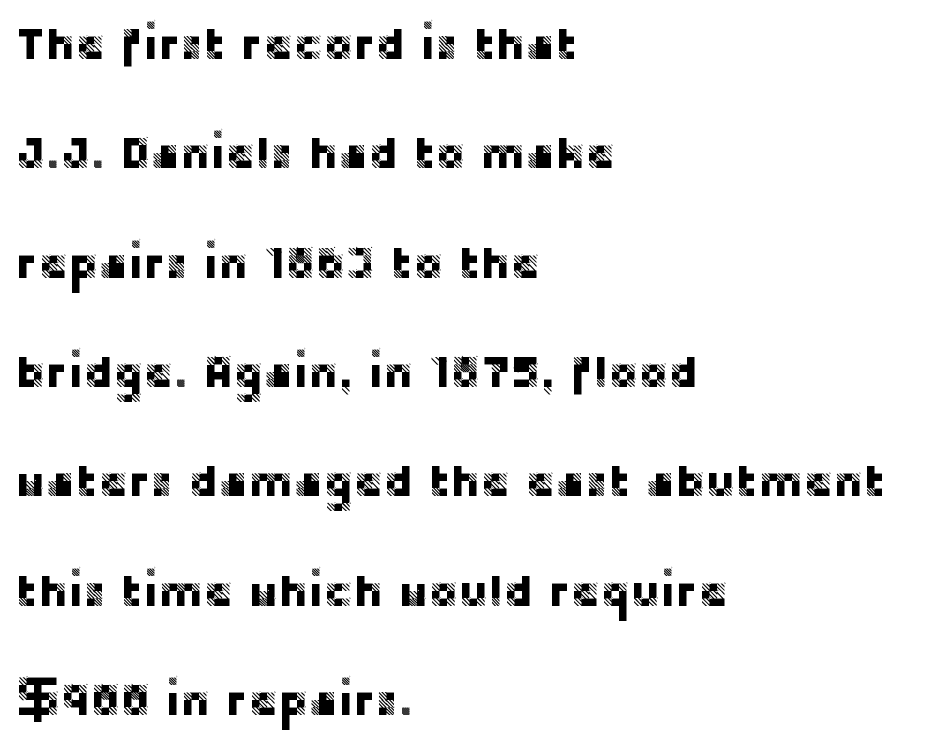
The image shows 45 px sans-serif type, upright; set left-aligned, loose line spacing (2.43x), normal letter spacing, not underlined; low stroke contrast and a large x-height.
